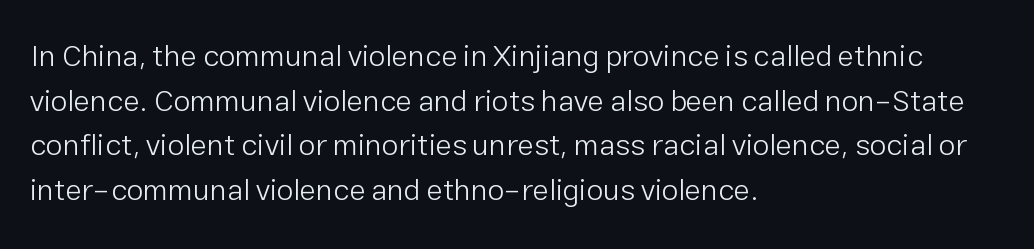
The image shows 30 px light sans-serif type, upright; set left-aligned, normal line spacing (1.49x), normal letter spacing, not underlined; low stroke contrast and a medium x-height.
